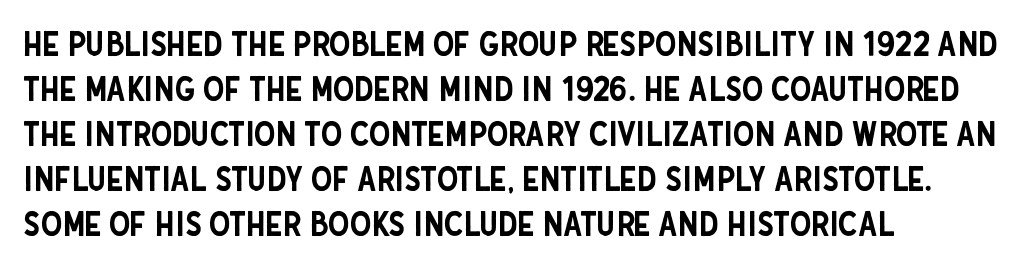
The image shows 34 px condensed sans-serif type, upright; set left-aligned, normal line spacing (1.32x), normal letter spacing, not underlined; low stroke contrast and a large x-height.
